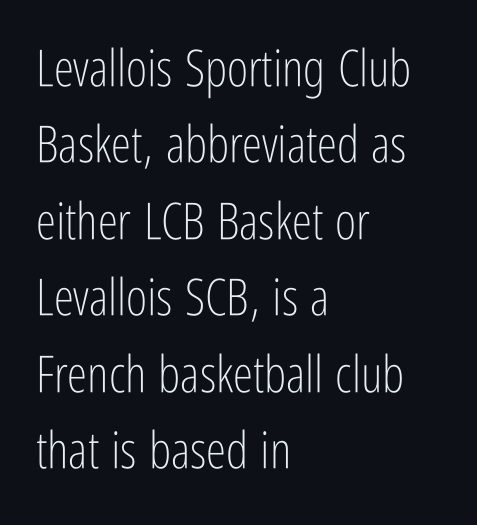
The baseline area is clear. This block has exactly the height ordinary leading produces. The lettering holds an erect, upright posture throughout. Here the designer chose a conventional face with non-uniform glyph widths.
